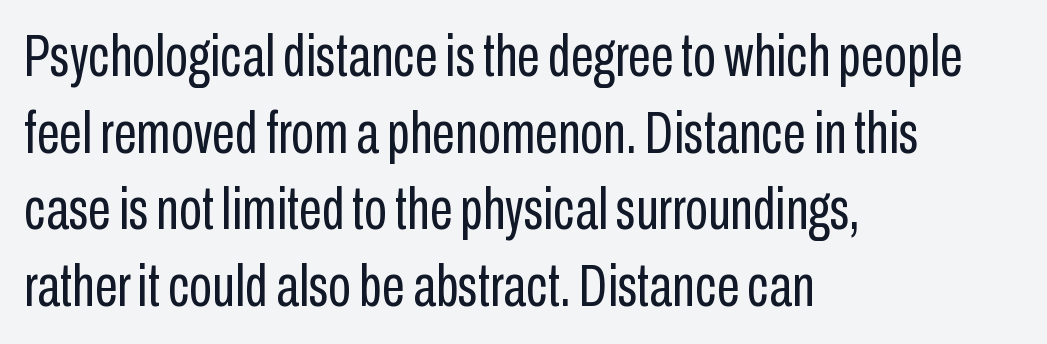
Q: Is the text bold? A: No.
Q: Is the text italic (slanted)? A: No, it is upright.
Q: Is the typeface a serif or a sans-serif typeface? A: Sans-serif.
Q: Is the text underlined? A: No.
Q: How is the paragraph aligned? A: Left-aligned.
Q: Is the spacing between letters normal or unusually wide? A: Normal.
Q: Is the spacing between lines tight, normal or loose? A: Normal.
Q: Width (condensed, normal, or wide)? A: Condensed.
Q: Stroke contrast? A: Low.
Q: x-height? A: Medium.
Q: Monospaced? A: No.
